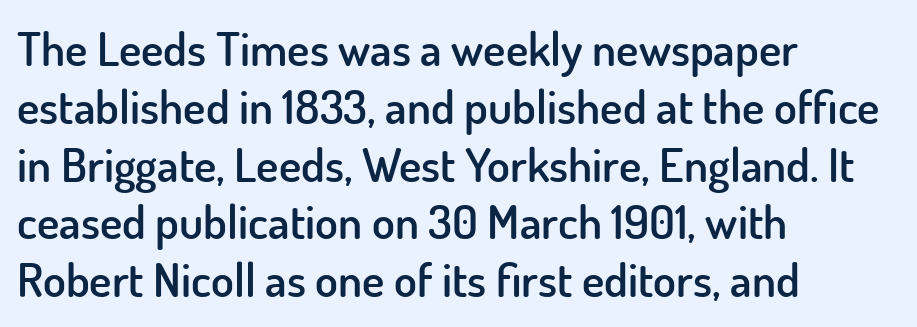
In CSS terms this would be text-align: left. What weight is shown? A semibold, between regular and bold. Character widths vary here, with narrow letters taking less room than wide ones. Glyph-to-glyph distance matches everyday printed text.
